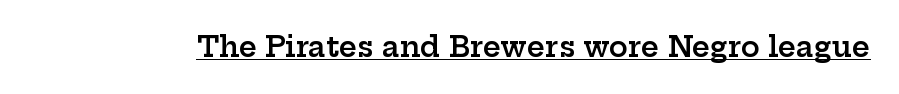
The image shows 28 px semibold, wide serif type, upright; set normal letter spacing, underlined; low stroke contrast and a medium x-height.
